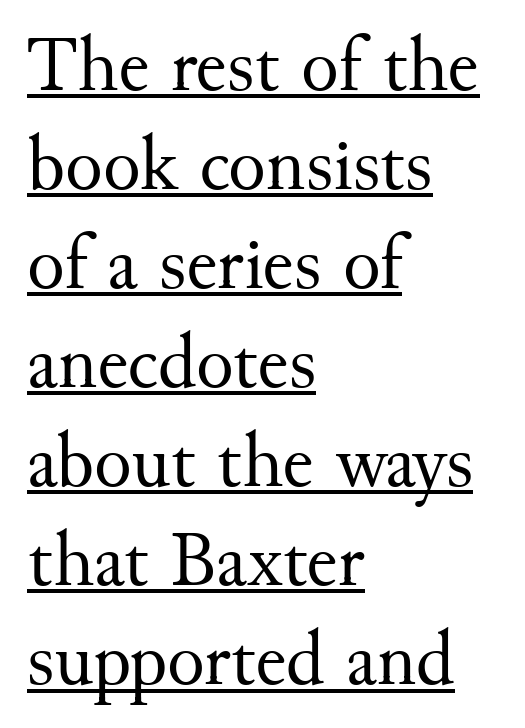
Stroke thickness stays within the range of a standard reading face or lighter. You can tell from the footed stems that serif type was used. Spacing between characters is what you'd get straight out of the box. Regarding leading, the lines here are spaced in the standard way.
